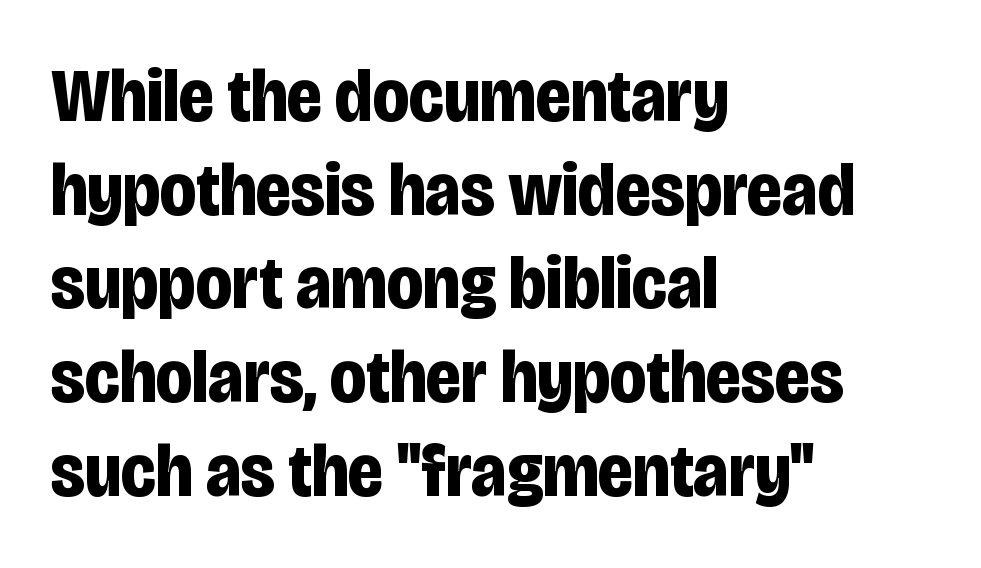
The image shows 75 px bold, condensed sans-serif type, upright; set left-aligned, normal line spacing (1.25x), normal letter spacing, not underlined; low stroke contrast and a large x-height.
